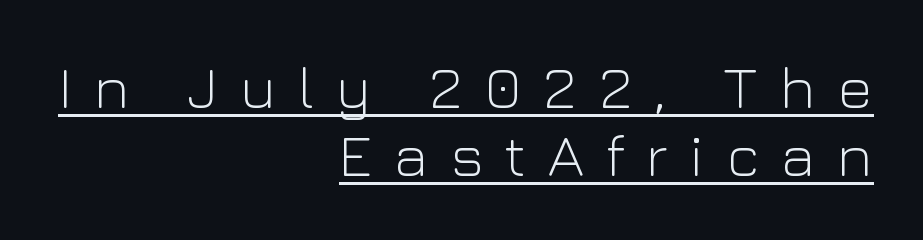
{"serif": "no", "italic": "no", "bold": "no", "weight": "light", "width": "normal", "stroke_contrast": "low", "x_height": "medium", "monospaced": "no", "underline": "yes", "align": "right", "line_spacing": "tight", "line_spacing_ratio": 1.13, "letter_spacing": "wide", "letter_spacing_em": 0.37, "glyph_px": 60}
